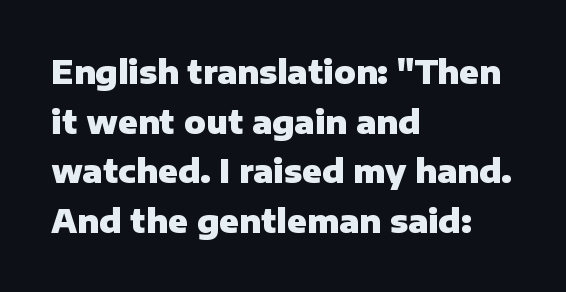
{"serif": "no", "italic": "no", "bold": "yes", "weight": "heavy", "width": "normal", "stroke_contrast": "low", "x_height": "medium", "monospaced": "no", "underline": "no", "align": "left", "line_spacing": "normal", "line_spacing_ratio": 1.55, "letter_spacing": "normal", "letter_spacing_em": 0.0, "glyph_px": 32}
